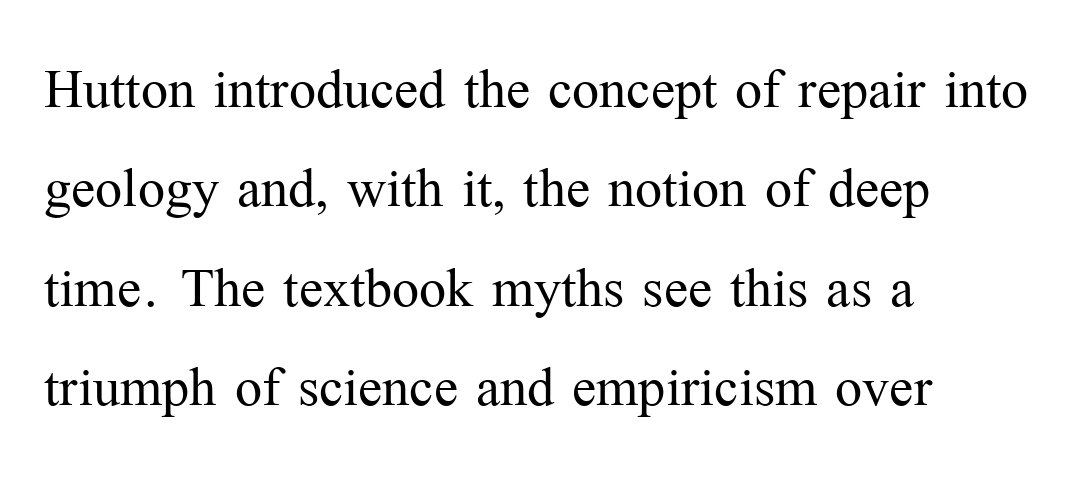
Q: Is the text bold? A: No.
Q: Is the text italic (slanted)? A: No, it is upright.
Q: Is the typeface a serif or a sans-serif typeface? A: Serif.
Q: Is the text underlined? A: No.
Q: How is the paragraph aligned? A: Left-aligned.
Q: Is the spacing between letters normal or unusually wide? A: Normal.
Q: Is the spacing between lines tight, normal or loose? A: Normal.
Q: Width (condensed, normal, or wide)? A: Normal.
Q: Stroke contrast? A: Medium.
Q: x-height? A: Medium.
Q: Monospaced? A: No.
